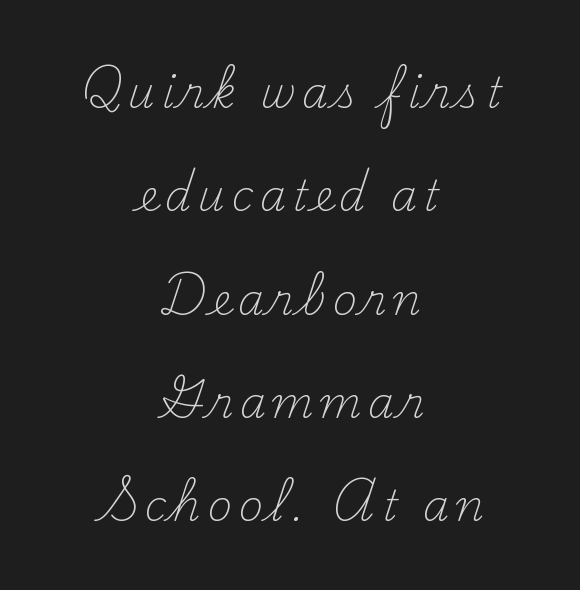
{"bold": "no", "weight": "light", "width": "normal", "stroke_contrast": "medium", "x_height": "small", "monospaced": "no", "underline": "no", "align": "center", "line_spacing": "loose", "line_spacing_ratio": 2.46, "glyph_px": 42}
